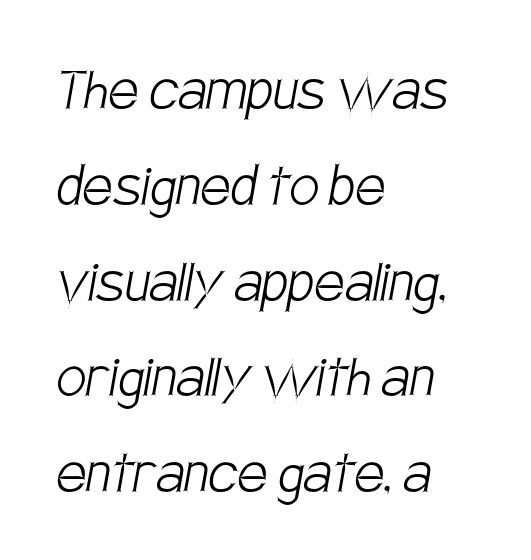
Evenly set lines give the paragraph a standard silhouette. The letters advance in unequal steps, a hallmark of proportional type. The zone under the glyphs is completely vacant. The rag falls on the right side of this text block.
